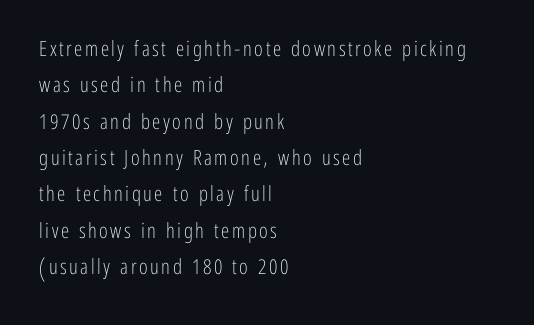
Q: Is the text bold? A: No.
Q: Is the text italic (slanted)? A: No, it is upright.
Q: Is the text underlined? A: No.
Q: How is the paragraph aligned? A: Left-aligned.
